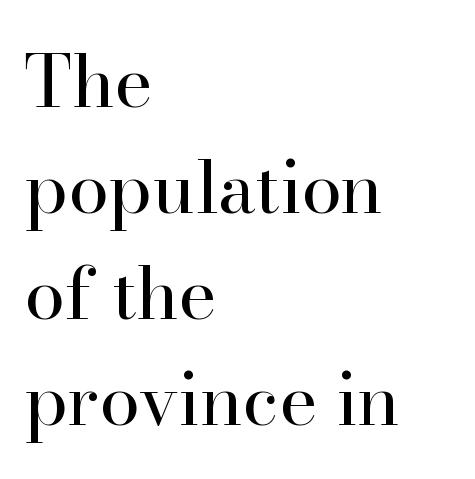
Quick note: not italic, upright. Is the type heavy? It reads as light-to-regular instead. Lines of text with bare space underneath. In terms of letterform style, serifs are clearly present. Looks like regular typesetting: each glyph gets only the width it needs. Typeset ragged right — the left edge is the straight one.
